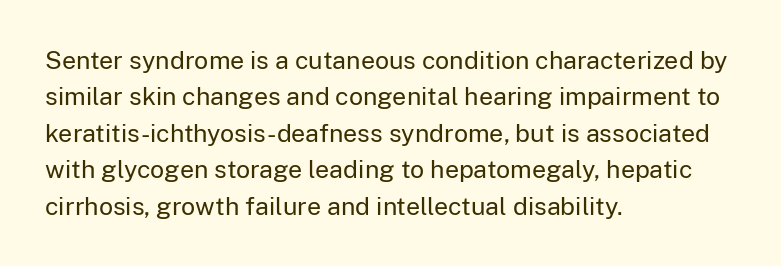
The image shows 25 px text type, upright; set left-aligned, normal line spacing (1.46x), normal letter spacing, not underlined.
